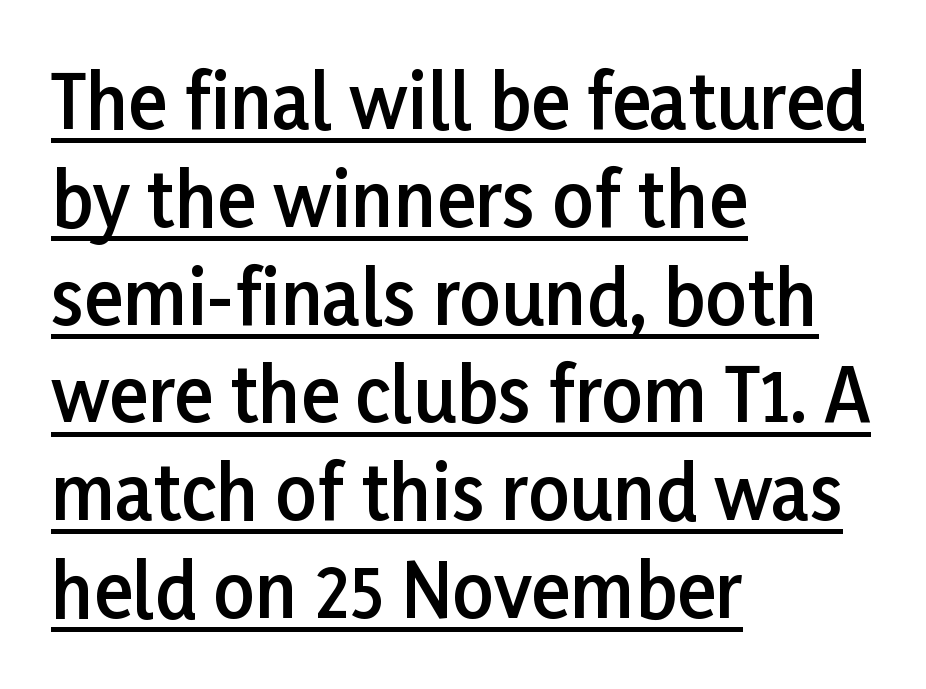
A bit beefed up — I'd call it semibold rather than bold. A sans-serif font was chosen for this passage. Here the designer chose a conventional face with non-uniform glyph widths. A typesetter would call this leading conventional body-copy spacing. Alignment: flush left.
